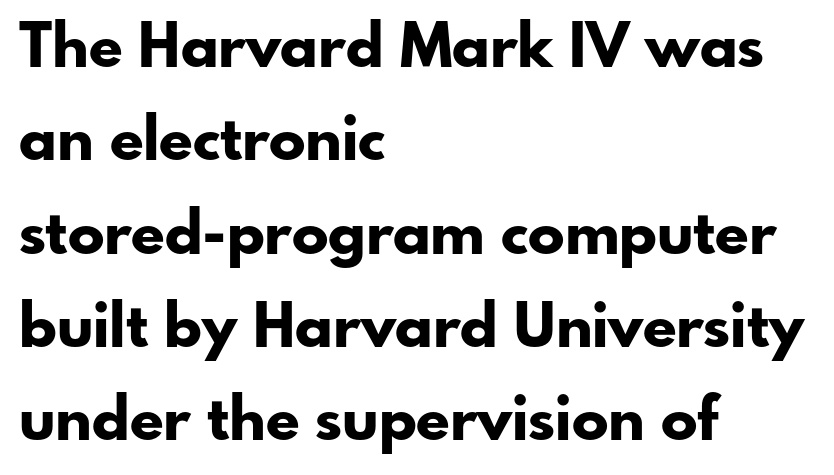
The image shows 61 px bold sans-serif type, upright; set left-aligned, normal line spacing (1.53x), normal letter spacing, not underlined; low stroke contrast and a small x-height.
